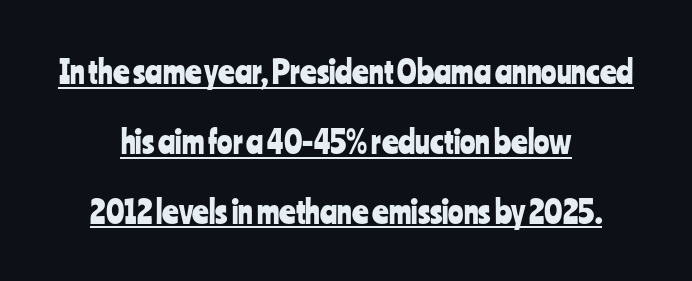
If you measured baseline to baseline, you'd find a long distance. Short note: letters normally spaced. Which margin do the lines hug? Neither — every line sits in the middle. Notice how a bar underscores the lettering throughout.
